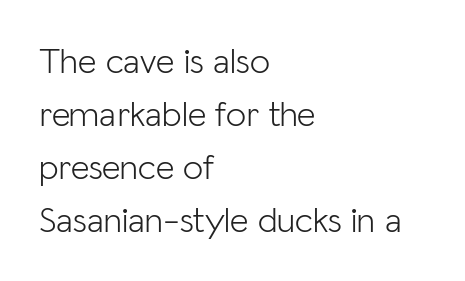
{"serif": "no", "italic": "no", "bold": "no", "weight": "light", "width": "normal", "stroke_contrast": "low", "x_height": "medium", "monospaced": "no", "underline": "no", "align": "left", "line_spacing": "normal", "line_spacing_ratio": 1.47, "letter_spacing": "normal", "letter_spacing_em": 0.0, "glyph_px": 36}
